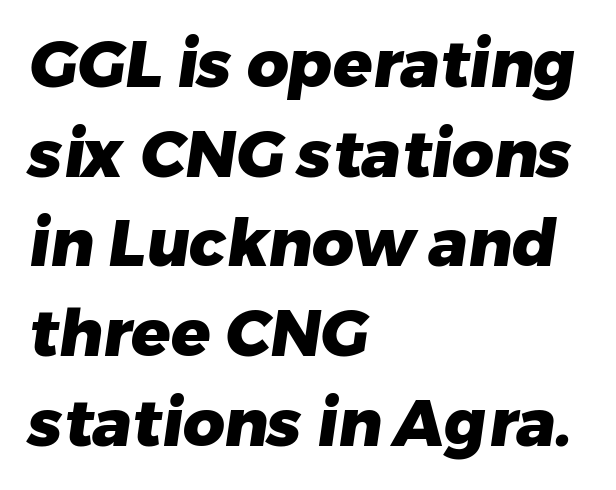
Serif or sans? Sans — the stroke terminals are bare. Here the designer chose a conventional face with non-uniform glyph widths. The tracking reads as untouched default to a designer's eye. Beneath every word, the page is bare. Look at the stroke-to-counter ratio: heavy, a bold.
